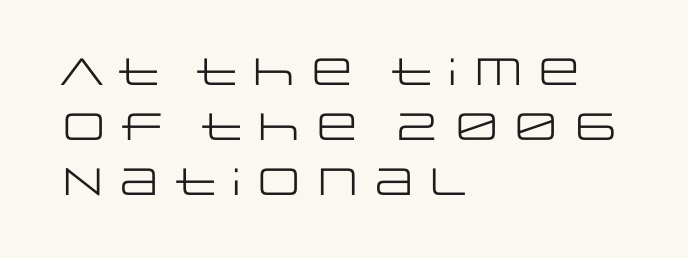
The image shows 38 px regular-weight, wide sans-serif type, upright; set left-aligned, normal line spacing (1.45x), normal letter spacing, not underlined; low stroke contrast and a large x-height.
